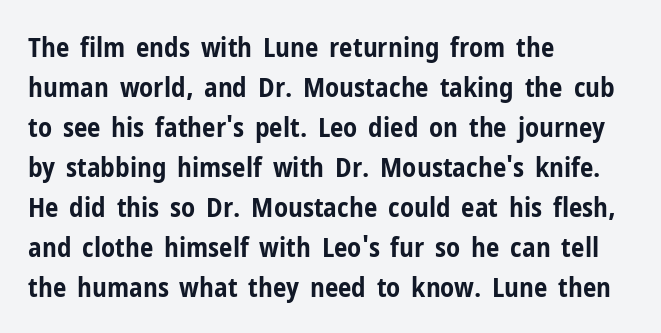
Q: Is the text bold? A: Yes.
Q: Is the text italic (slanted)? A: No, it is upright.
Q: Is the text underlined? A: No.
Q: How is the paragraph aligned? A: Left-aligned.
Q: Is the spacing between letters normal or unusually wide? A: Normal.
Q: Is the spacing between lines tight, normal or loose? A: Normal.
